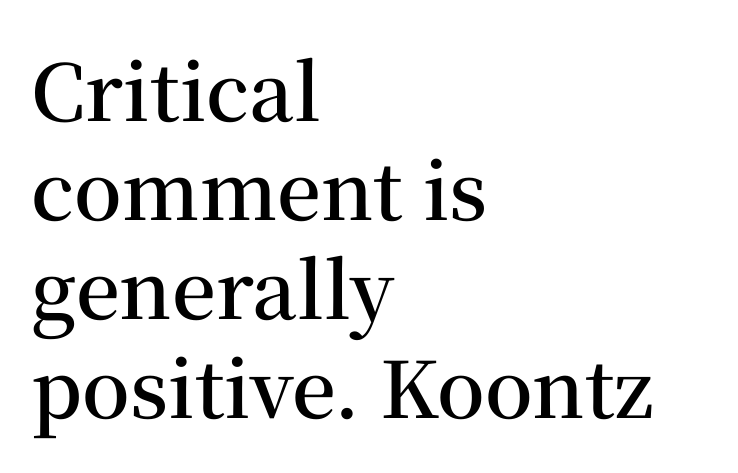
The image shows 78 px semibold serif type, upright; set left-aligned, normal line spacing (1.27x), normal letter spacing, not underlined; medium stroke contrast and a medium x-height.
